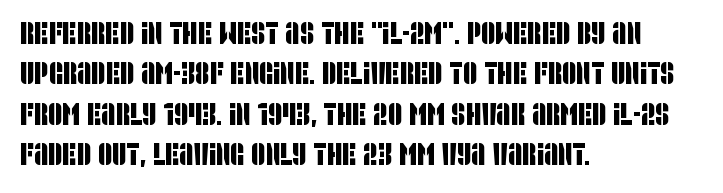
{"serif": "no", "width": "condensed", "stroke_contrast": "low", "x_height": "large", "monospaced": "no", "underline": "no", "align": "left", "line_spacing": "normal", "line_spacing_ratio": 1.3, "letter_spacing": "normal", "letter_spacing_em": 0.0, "glyph_px": 31}
